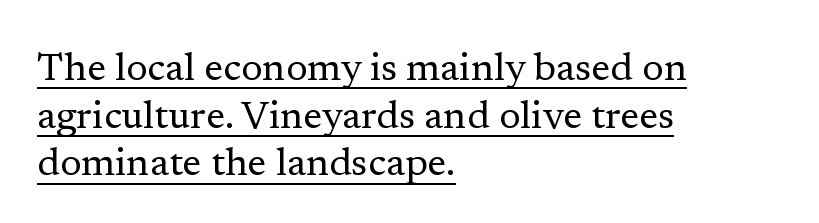
{"serif": "yes", "italic": "no", "bold": "no", "weight": "regular", "width": "normal", "stroke_contrast": "low", "x_height": "medium", "monospaced": "no", "underline": "yes", "align": "left", "line_spacing_ratio": 1.22, "letter_spacing": "normal", "letter_spacing_em": 0.0, "glyph_px": 39}
